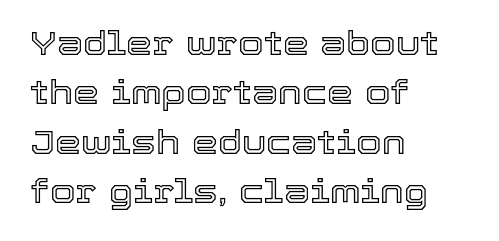
One glance says typical: line gaps are just what's usual. Proportional: the letters do not fall into vertical columns. Ascenders rise straight up at ninety degrees. Here the glyphs are tracked normally, forming tight word shapes.
